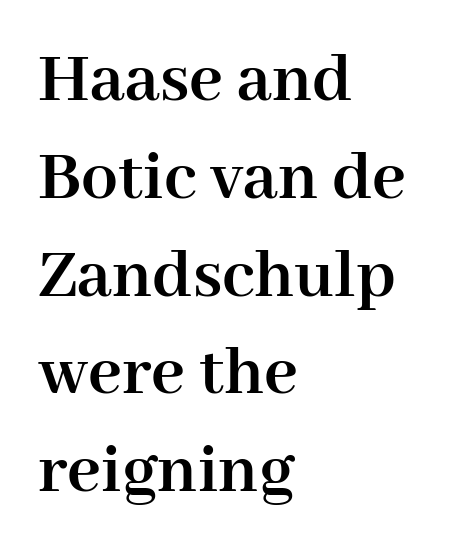
The designer went with a serif here, giving each stem small feet. Leading: standard. Do the characters align in a grid? No, the font is proportional. Only glyphs here, with clear space below each row. The sample has been set heavy, in full bold.
